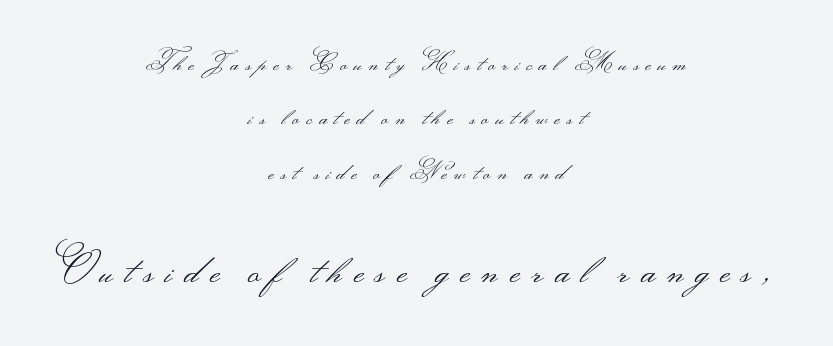
The designer dialed line spacing up above the default. The face used here is proportionally spaced, like ordinary book or web type. The passage shown begins with its smaller block and ends with its larger one. Look at the tracking — it's clearly loosened, letters drifting apart.
